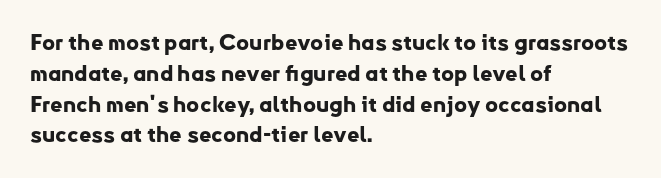
{"italic": "no", "bold": "yes", "underline": "no", "align": "left", "line_spacing": "normal", "line_spacing_ratio": 1.4, "letter_spacing": "normal", "letter_spacing_em": 0.0, "glyph_px": 22}
